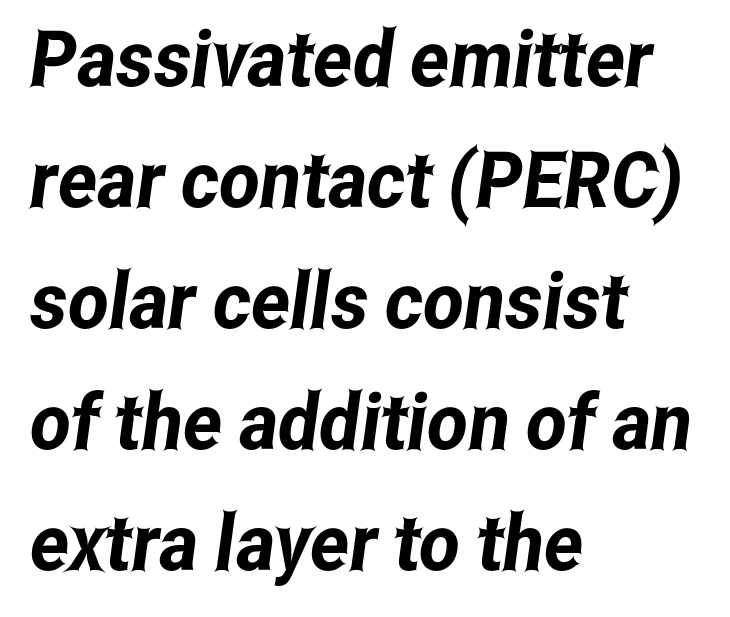
Q: Is the typeface a serif or a sans-serif typeface? A: Sans-serif.
Q: Is the text underlined? A: No.
Q: How is the paragraph aligned? A: Left-aligned.
Q: Is the spacing between letters normal or unusually wide? A: Normal.
Q: Is the spacing between lines tight, normal or loose? A: Normal.
Q: Width (condensed, normal, or wide)? A: Condensed.
Q: Stroke contrast? A: Low.
Q: x-height? A: Medium.
Q: Monospaced? A: No.
